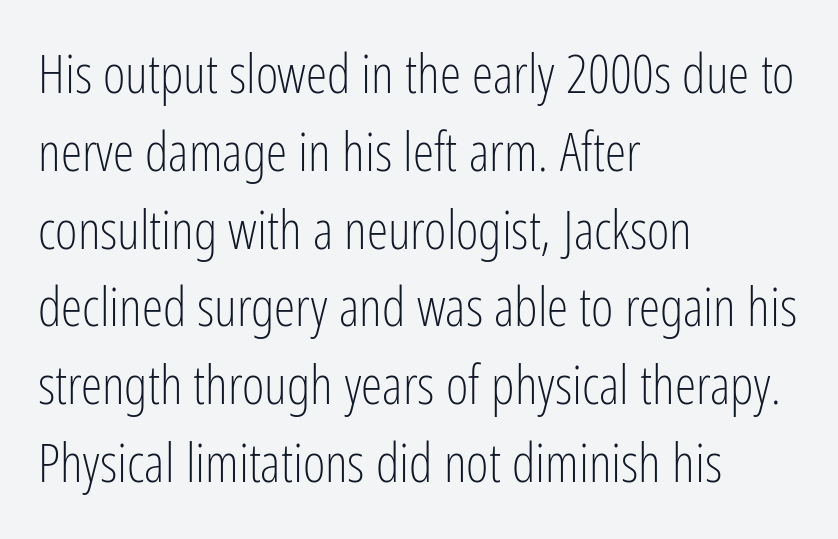
Q: Is the text bold? A: No.
Q: Is the text italic (slanted)? A: No, it is upright.
Q: Is the typeface a serif or a sans-serif typeface? A: Sans-serif.
Q: Is the text underlined? A: No.
Q: How is the paragraph aligned? A: Left-aligned.
Q: Is the spacing between letters normal or unusually wide? A: Normal.
Q: Is the spacing between lines tight, normal or loose? A: Normal.
Q: Width (condensed, normal, or wide)? A: Condensed.
Q: Stroke contrast? A: Low.
Q: x-height? A: Medium.
Q: Monospaced? A: No.
